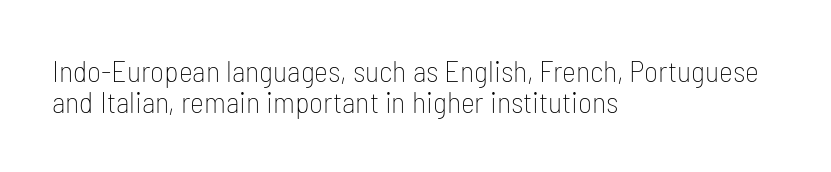
{"serif": "no", "italic": "no", "bold": "no", "weight": "thin", "width": "condensed", "stroke_contrast": "low", "x_height": "medium", "monospaced": "no", "underline": "no", "align": "left", "line_spacing": "tight", "line_spacing_ratio": 1.04, "letter_spacing": "normal", "letter_spacing_em": 0.0, "glyph_px": 30}
